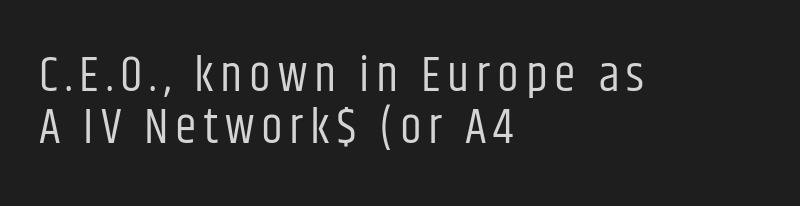
The strokes carry an ordinary text weight at most. Check the space under the baseline: it is left empty. A typesetter would label this face a sans. Does the copy run flush right? No — it runs flush left. The rendering uses a small line-height, squeezing the rows.
